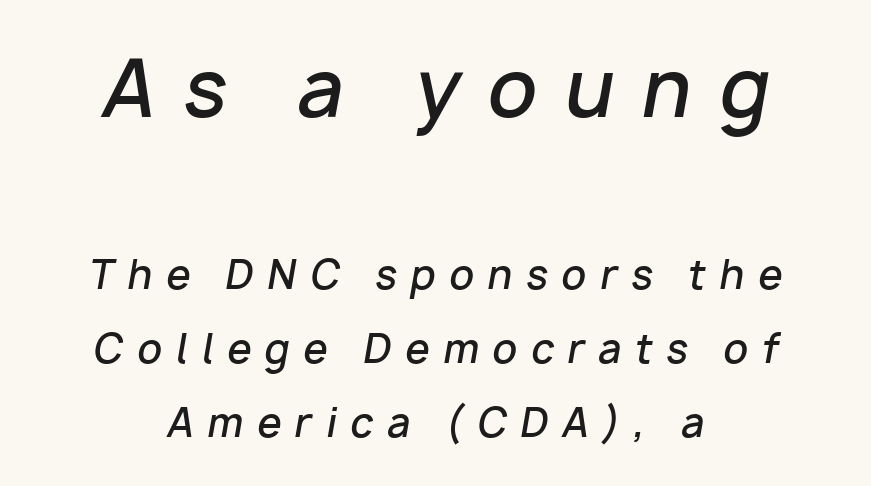
Here the designer chose a conventional face with non-uniform glyph widths. Does the copy run flush right? No — it is centered line by line. You get the large type first, then a drop to smaller type. Check the space under the baseline: it is left empty.
